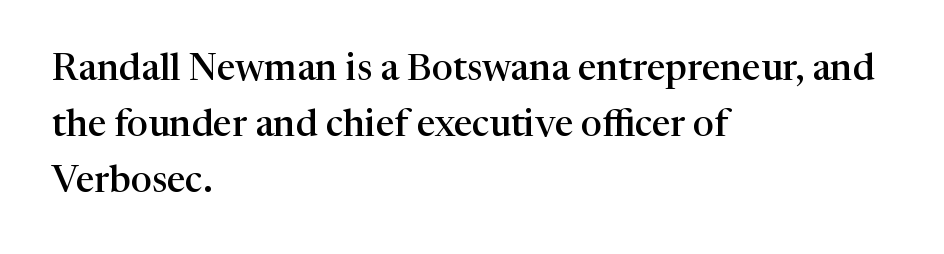
Each glyph is drawn with semibold strokes, heavier than normal yet not fully bold. Upright lettering throughout. Inter-character spacing is left at the font's built-in metrics. The rendering anchors every line to the left-hand side. Vertical spacing — default.
